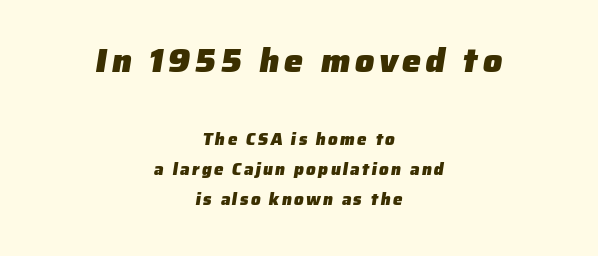
{"serif": "no", "bold": "yes", "weight": "heavy", "width": "normal", "stroke_contrast": "low", "x_height": "medium", "monospaced": "no", "underline": "no", "align": "center", "line_spacing_ratio": 1.74, "larger_block": "first", "size_ratio": 2.0, "glyph_px": 34}
